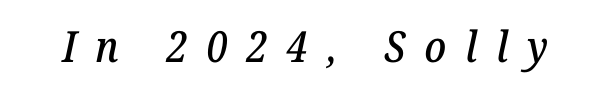
In terms of posture, this sample is oblique. A typesetter would call this proportional, since set widths differ per character. The specimen omits any rule beneath the text block's lines. Is this a sans? No — the strokes have serifs.
